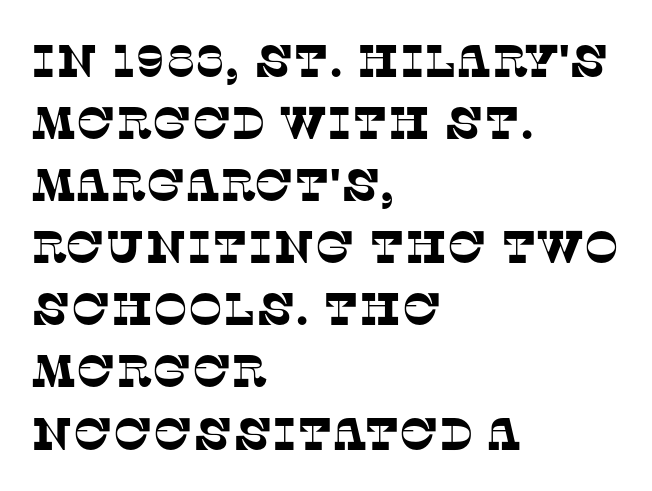
Q: Is the typeface a serif or a sans-serif typeface? A: Serif.
Q: Is the text underlined? A: No.
Q: How is the paragraph aligned? A: Left-aligned.
Q: Is the spacing between letters normal or unusually wide? A: Normal.
Q: Is the spacing between lines tight, normal or loose? A: Normal.
Q: Width (condensed, normal, or wide)? A: Normal.
Q: Stroke contrast? A: Low.
Q: x-height? A: Large.
Q: Monospaced? A: No.
